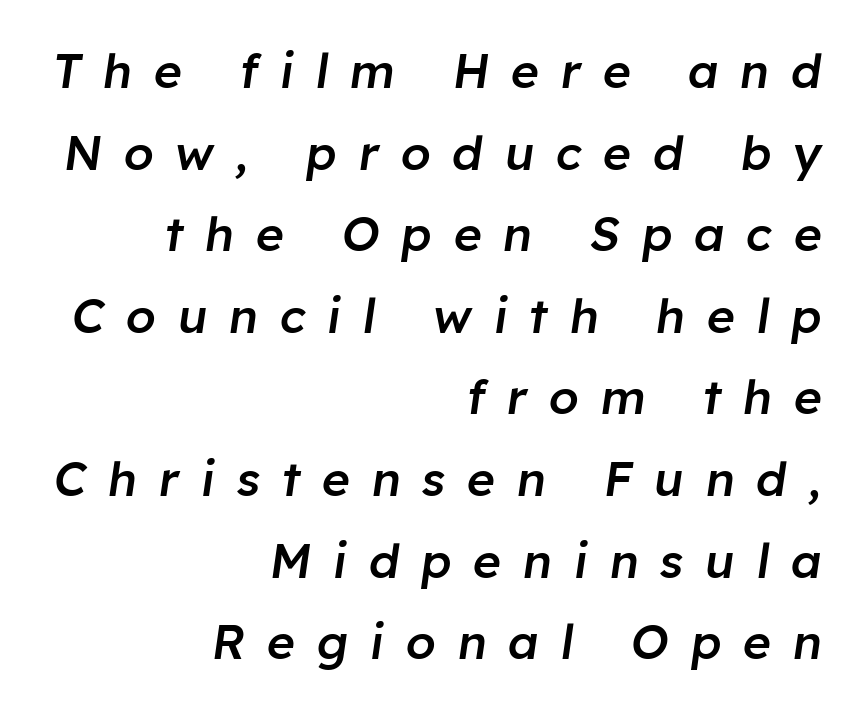
Q: Is the text bold? A: Semi-bold.
Q: Is the text italic (slanted)? A: Yes, it leans right by about 8 degrees.
Q: Is the text underlined? A: No.
Q: How is the paragraph aligned? A: Right-aligned.
Q: Is the spacing between letters normal or unusually wide? A: Unusually wide.
Q: Is the spacing between lines tight, normal or loose? A: Normal.
Q: Width (condensed, normal, or wide)? A: Normal.
Q: Stroke contrast? A: Low.
Q: x-height? A: Medium.
Q: Monospaced? A: No.
